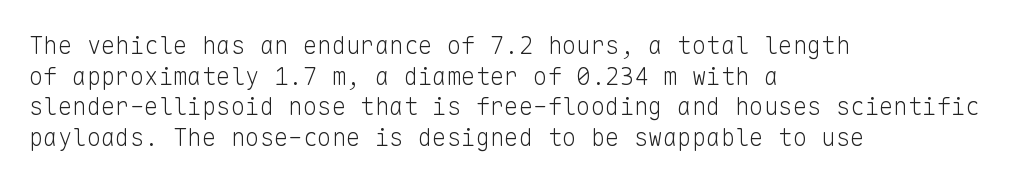
Q: Is the text bold? A: No.
Q: Is the text italic (slanted)? A: No, it is upright.
Q: Is the text underlined? A: No.
Q: How is the paragraph aligned? A: Left-aligned.
Q: Is the spacing between letters normal or unusually wide? A: Normal.
Q: Is the spacing between lines tight, normal or loose? A: Normal.
